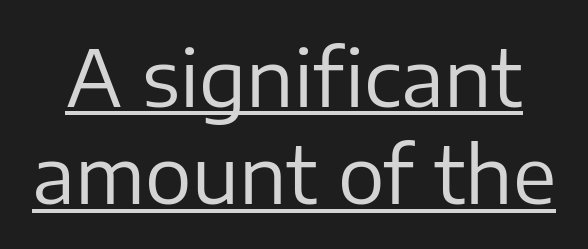
These lines are rendered in a variable-pitch font. The cut favours lightness, reaching ordinary text weight at its darkest. The letters stand upright; this is a roman face. What's the leading like? Ordinary, nothing unusual.
